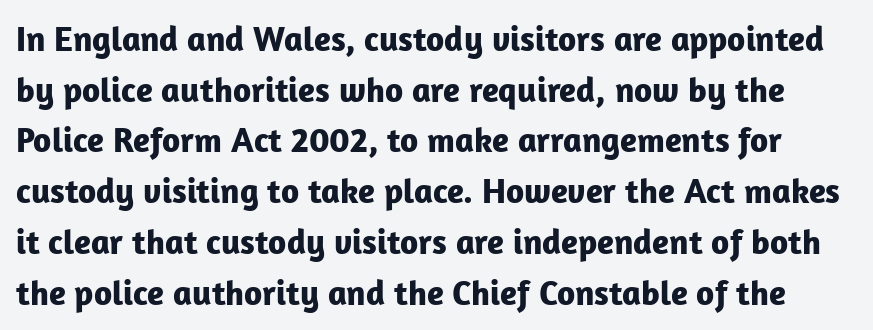
The image shows 35 px bold sans-serif type, upright; set normal line spacing (1.45x), normal letter spacing, not underlined; low stroke contrast and a medium x-height.
